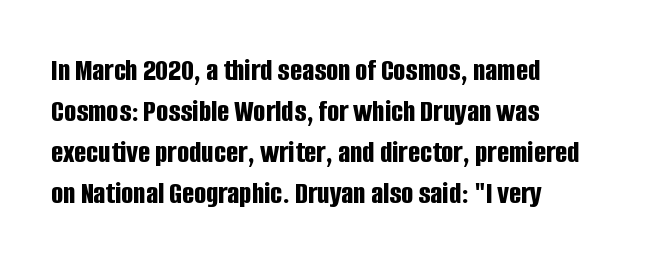
The image shows 32 px bold, condensed sans-serif type, upright; set left-aligned, normal line spacing (1.28x), normal letter spacing, not underlined; low stroke contrast and a large x-height.
